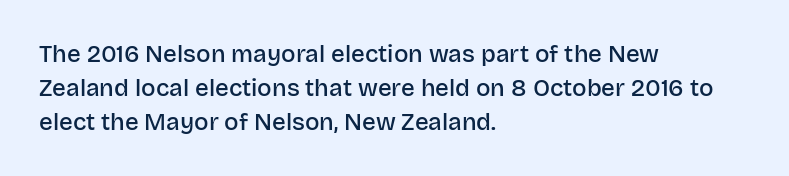
{"italic": "no", "bold": "semi", "underline": "no", "align": "left", "line_spacing": "normal", "line_spacing_ratio": 1.41, "letter_spacing": "normal", "letter_spacing_em": 0.0, "glyph_px": 24}
